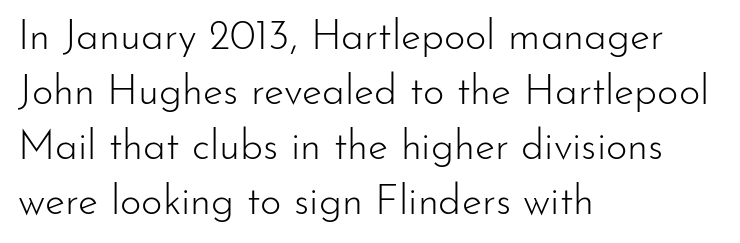
Quick note: interline space is typical. The area under the type is left untouched. These lines are composed in type without serifs. Weight: in the light-to-regular range. This rendering uses left alignment, leaving the right contour irregular. Standard letterfit; no display-style spreading of the glyphs.
